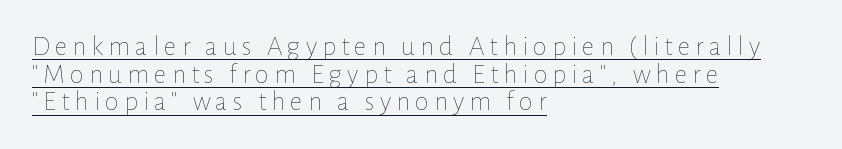
Q: Is the text bold? A: No.
Q: Is the text italic (slanted)? A: No, it is upright.
Q: Is the text underlined? A: Yes.
Q: How is the paragraph aligned? A: Left-aligned.
Q: Is the spacing between lines tight, normal or loose? A: Tight.
Q: Width (condensed, normal, or wide)? A: Normal.
Q: Stroke contrast? A: Low.
Q: x-height? A: Medium.
Q: Monospaced? A: No.
